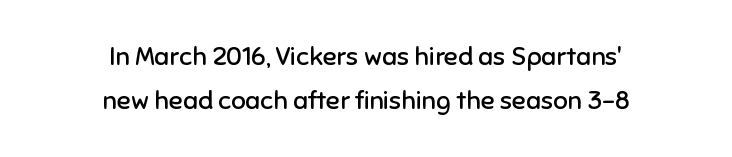
These lines are centered, leaving both edges ragged. Line spacing here is normal. Plain, unruled lines of type. The typeface has the unassuming heft of standard copy or less.
